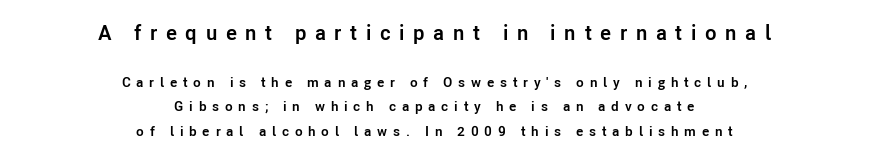
The image shows 21 px bold type, upright; set centered, line spacing 1.76x, unusually wide letter spacing (+0.41 em), not underlined; the first (top) block is 1.5x larger.
